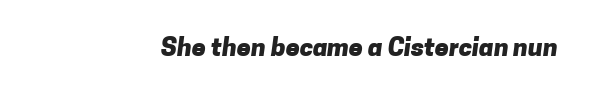
The baseline area is clear. The face used here is rendered with its standard letterfit. The face used here has the dense, thick strokes of a bold.
